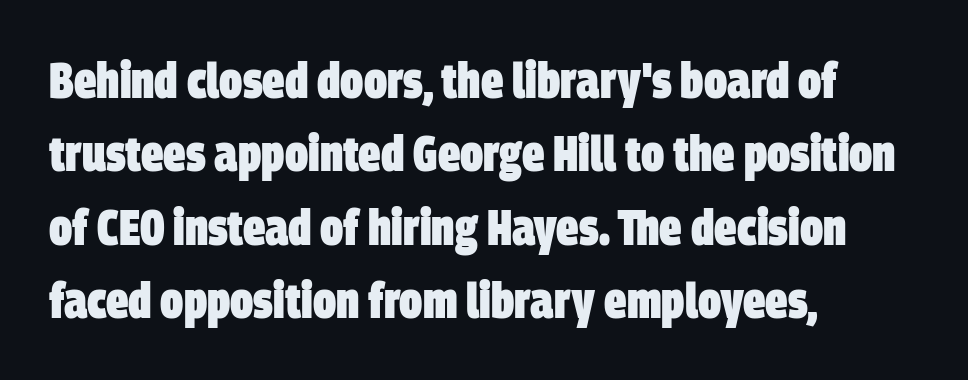
The image shows 50 px heavy, condensed sans-serif type; set left-aligned, normal line spacing (1.47x), normal letter spacing, not underlined; low stroke contrast and a large x-height.
